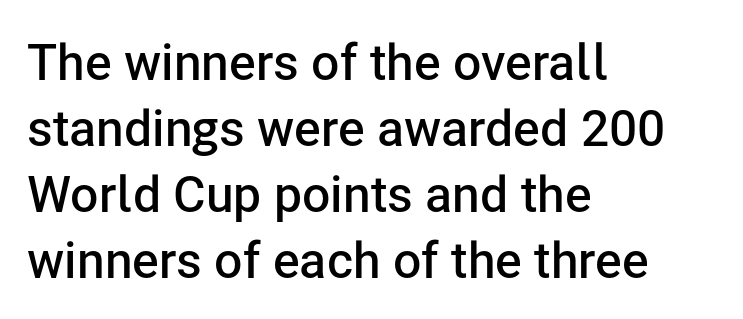
The image shows 50 px semibold sans-serif type, upright; set left-aligned, normal line spacing (1.32x), normal letter spacing, not underlined; low stroke contrast and a medium x-height.
